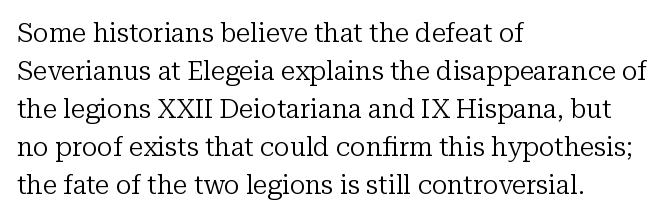
The image shows 26 px text type, upright; set left-aligned, normal line spacing (1.46x), normal letter spacing, not underlined.
